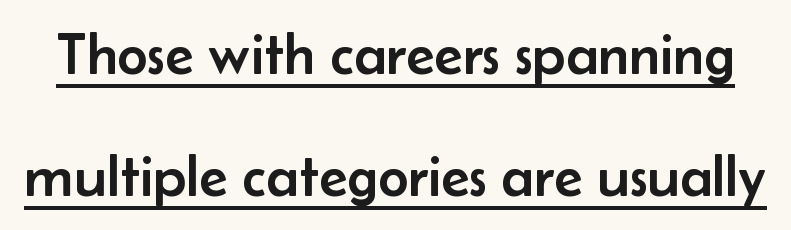
Note the varied advance widths — an 'i' is clearly narrower than an 'm'. This sample trades compactness for vertical openness between lines. The passage shown is underscored from start to finish. Upright lettering throughout. This sample uses plain, unmodified letter spacing.
